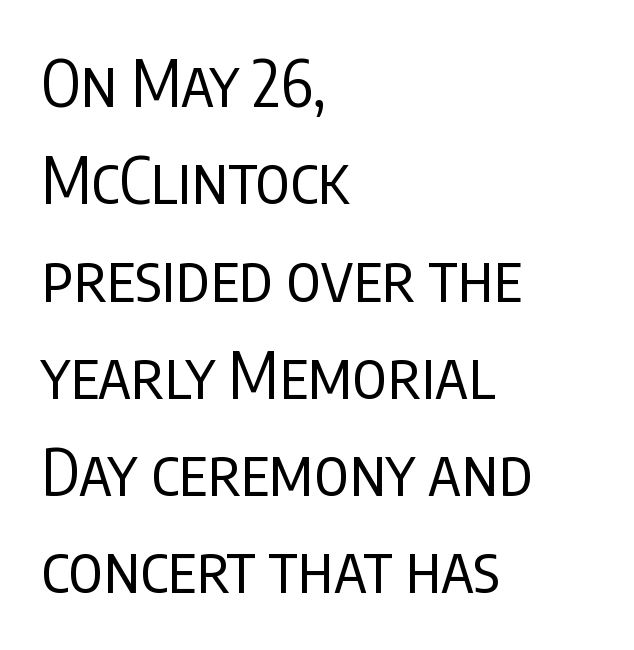
Q: Is the text bold? A: No.
Q: Is the text italic (slanted)? A: No, it is upright.
Q: Is the typeface a serif or a sans-serif typeface? A: Sans-serif.
Q: Is the text underlined? A: No.
Q: How is the paragraph aligned? A: Left-aligned.
Q: Is the spacing between letters normal or unusually wide? A: Normal.
Q: Is the spacing between lines tight, normal or loose? A: Normal.
Q: Width (condensed, normal, or wide)? A: Condensed.
Q: Stroke contrast? A: Low.
Q: x-height? A: Large.
Q: Monospaced? A: No.
